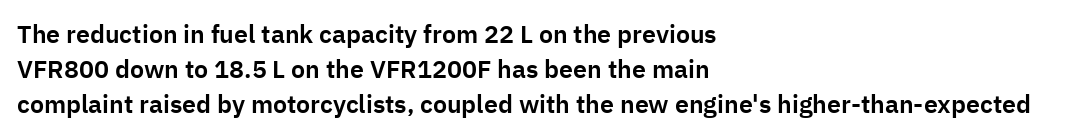
The image shows 25 px text type, upright; set left-aligned, normal line spacing (1.41x), normal letter spacing, not underlined.
